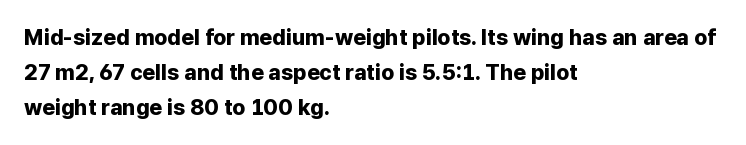
One-word summary of the alignment: left. Characters remain perfectly vertical along every line. Words float on clear page, feet unadorned. Look at the tracking — it's just the regular setting, nothing added.
